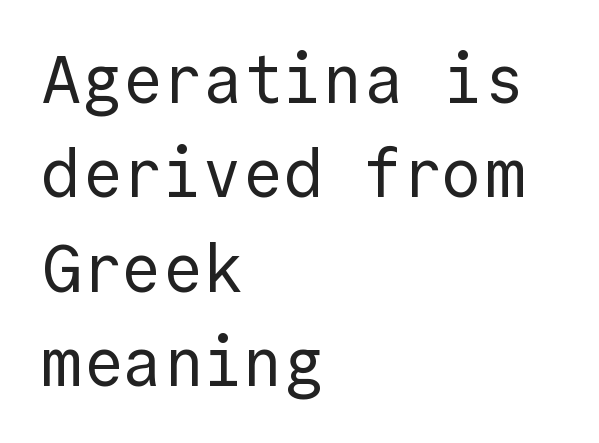
Typeset ragged right — the left edge is the straight one. Stems here are at most as thick as an everyday book face. No word sits above an underline. The typeface chosen for these lines omits serifs. Spacing verdict: monospaced, one width for all characters.
